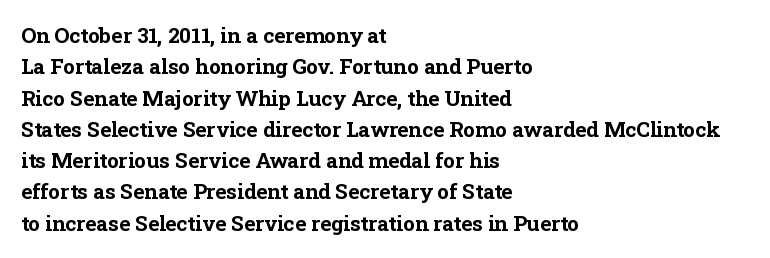
The passage shown is emphatically bold. The specimen reads as upright at a glance. Alignment: flush left. What stands out about the letter spacing? Nothing — it is the standard amount. The block of text has a typical density, with ordinary space between rows. The words here are not underlined.
